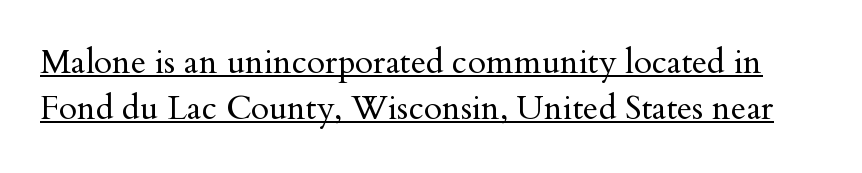
Q: Is the text bold? A: No.
Q: Is the text italic (slanted)? A: No, it is upright.
Q: Is the typeface a serif or a sans-serif typeface? A: Serif.
Q: Is the text underlined? A: Yes.
Q: Is the spacing between letters normal or unusually wide? A: Normal.
Q: Is the spacing between lines tight, normal or loose? A: Normal.
Q: Width (condensed, normal, or wide)? A: Normal.
Q: Stroke contrast? A: Medium.
Q: x-height? A: Small.
Q: Monospaced? A: No.
